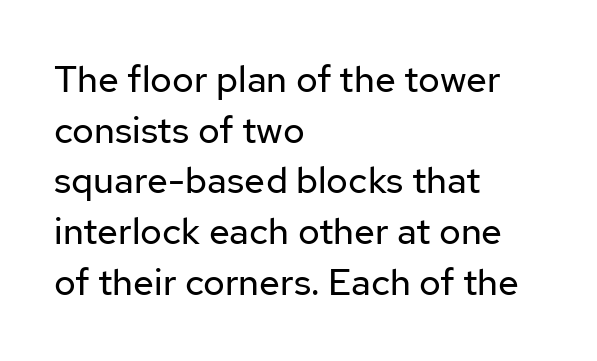
Q: Is the text bold? A: No.
Q: Is the text italic (slanted)? A: No, it is upright.
Q: Is the typeface a serif or a sans-serif typeface? A: Sans-serif.
Q: Is the text underlined? A: No.
Q: How is the paragraph aligned? A: Left-aligned.
Q: Is the spacing between letters normal or unusually wide? A: Normal.
Q: Is the spacing between lines tight, normal or loose? A: Normal.
Q: Width (condensed, normal, or wide)? A: Normal.
Q: Stroke contrast? A: Low.
Q: x-height? A: Medium.
Q: Monospaced? A: No.
